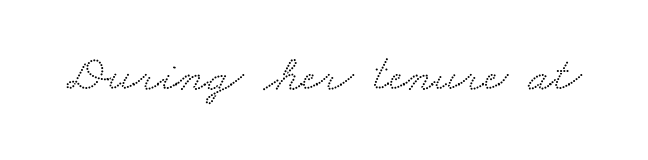
Q: Is the typeface a serif or a sans-serif typeface? A: Serif.
Q: Is the text underlined? A: No.
Q: Is the spacing between letters normal or unusually wide? A: Normal.
Q: Width (condensed, normal, or wide)? A: Wide.
Q: Stroke contrast? A: Low.
Q: x-height? A: Small.
Q: Monospaced? A: No.
